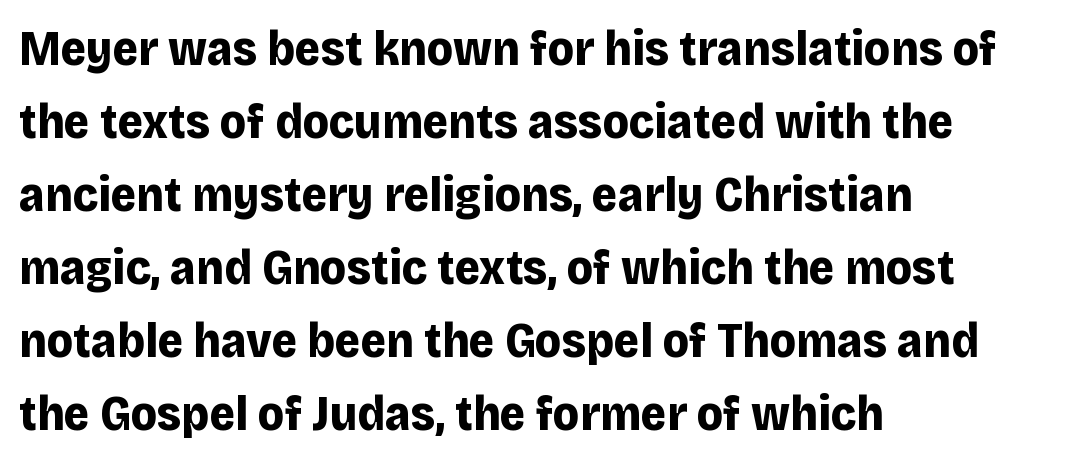
The image shows 49 px bold sans-serif type, upright; set left-aligned, normal line spacing (1.49x), normal letter spacing, not underlined; low stroke contrast and a large x-height.
